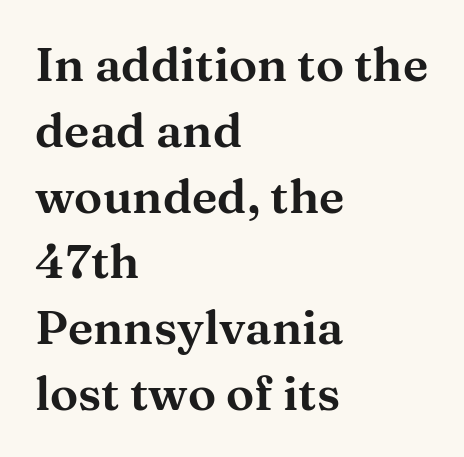
Q: Is the text italic (slanted)? A: No, it is upright.
Q: Is the typeface a serif or a sans-serif typeface? A: Serif.
Q: Is the text underlined? A: No.
Q: How is the paragraph aligned? A: Left-aligned.
Q: Is the spacing between letters normal or unusually wide? A: Normal.
Q: Is the spacing between lines tight, normal or loose? A: Normal.
Q: Width (condensed, normal, or wide)? A: Wide.
Q: Stroke contrast? A: Medium.
Q: x-height? A: Medium.
Q: Monospaced? A: No.
